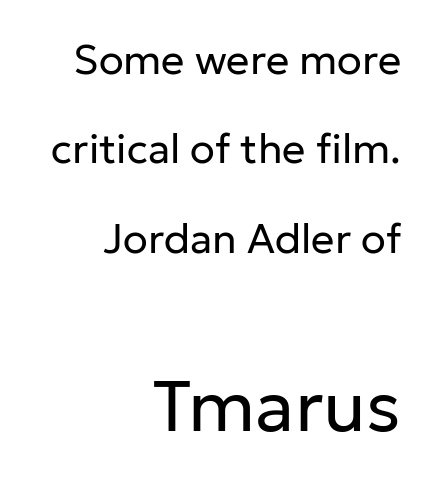
A great deal of white space separates one row of letters from the next. Nobody touched the tracking dial on this one. Notice how the passage keeps a crisp vertical edge on the right only. The characters display no serif detailing; their extremities are plain. Rule under the text: the space is simply empty. The weight tops out at a normal text grade.
